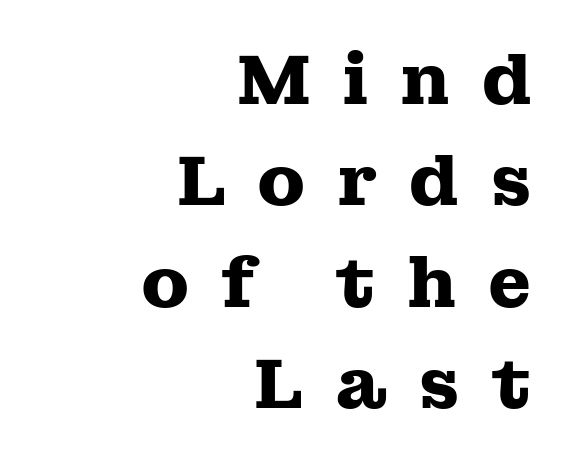
Vertical spacing — default. The rendering shows small feet on the letterforms — a serif design. These lines are rendered in a variable-pitch font. Between one letter and the next there's a generous, obvious gap. Each row of text sits above clean, open space.
